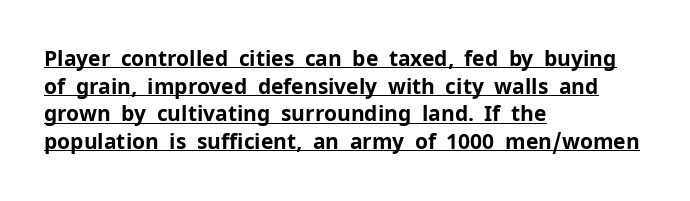
Heft: maximum for text — a bold. Words appear dense and cohesive because spacing is normal. The paragraph has a hard left edge and a soft right edge. Does the lettering tilt? It doesn't — this is upright.
